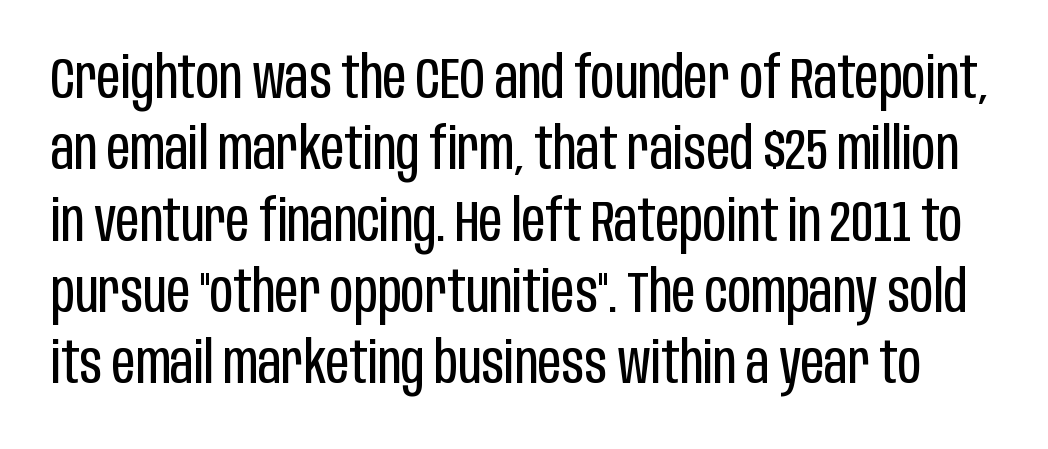
{"serif": "no", "italic": "no", "bold": "no", "weight": "regular", "width": "condensed", "stroke_contrast": "low", "x_height": "large", "monospaced": "no", "underline": "no", "line_spacing_ratio": 1.23, "letter_spacing": "normal", "letter_spacing_em": 0.0, "glyph_px": 58}
